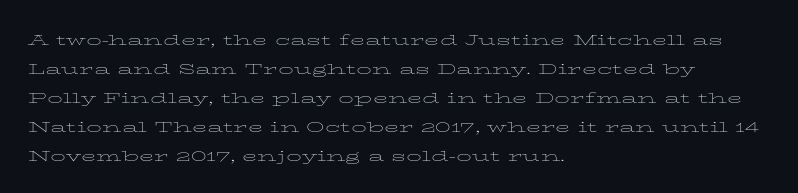
{"italic": "no", "bold": "no", "underline": "no", "align": "left", "line_spacing": "normal", "line_spacing_ratio": 1.45, "letter_spacing": "normal", "letter_spacing_em": 0.0, "glyph_px": 20}
